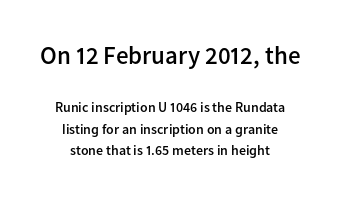
Q: Is the text bold? A: Semi-bold.
Q: Is the text italic (slanted)? A: No, it is upright.
Q: Is the text underlined? A: No.
Q: How is the paragraph aligned? A: Centered.
Q: Is the spacing between letters normal or unusually wide? A: Normal.
Q: Is the spacing between lines tight, normal or loose? A: Normal.
Q: Which block of text is set in a larger size, the first (top) or the second (bottom)? A: The first (top) one.
